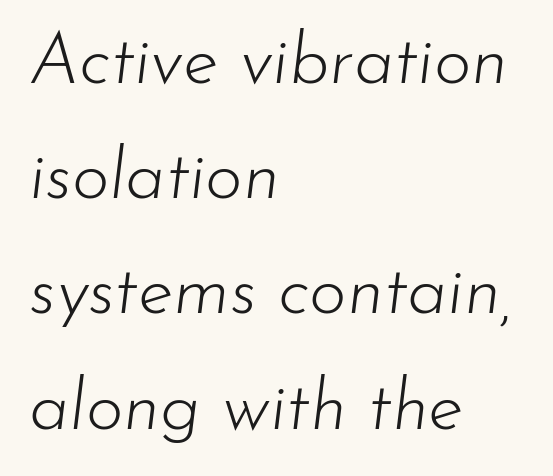
{"italic": "yes", "lean": "right", "slant_degrees": 7, "bold": "no", "weight": "light", "width": "normal", "stroke_contrast": "low", "x_height": "small", "monospaced": "no", "underline": "no", "align": "left", "line_spacing": "normal", "line_spacing_ratio": 1.6, "letter_spacing": "normal", "letter_spacing_em": 0.0, "glyph_px": 72}
